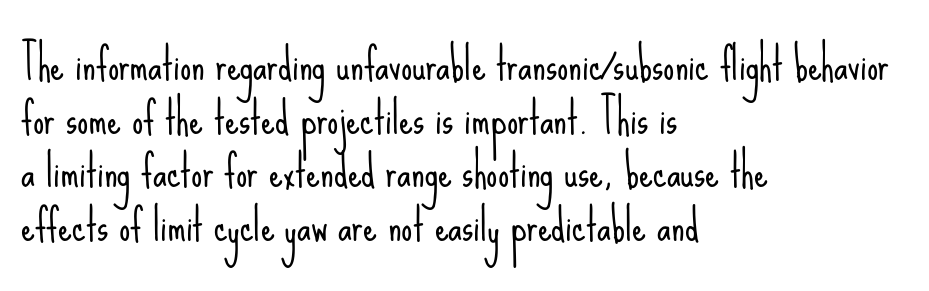
Q: Is the text bold? A: No.
Q: Is the text italic (slanted)? A: No, it is upright.
Q: Is the typeface a serif or a sans-serif typeface? A: Sans-serif.
Q: Is the text underlined? A: No.
Q: How is the paragraph aligned? A: Left-aligned.
Q: Is the spacing between letters normal or unusually wide? A: Normal.
Q: Width (condensed, normal, or wide)? A: Condensed.
Q: Stroke contrast? A: Low.
Q: x-height? A: Small.
Q: Monospaced? A: No.
